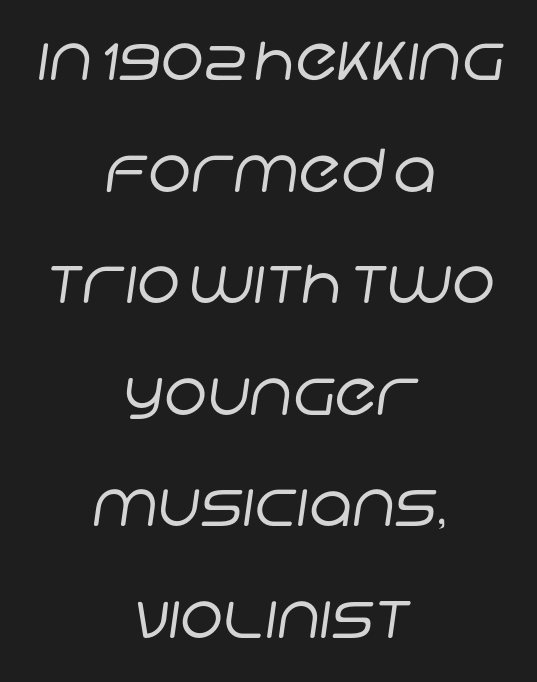
{"serif": "no", "bold": "no", "weight": "regular", "width": "normal", "stroke_contrast": "low", "x_height": "large", "monospaced": "no", "underline": "no", "align": "center", "line_spacing_ratio": 1.89, "letter_spacing": "normal", "letter_spacing_em": 0.0, "glyph_px": 59}
